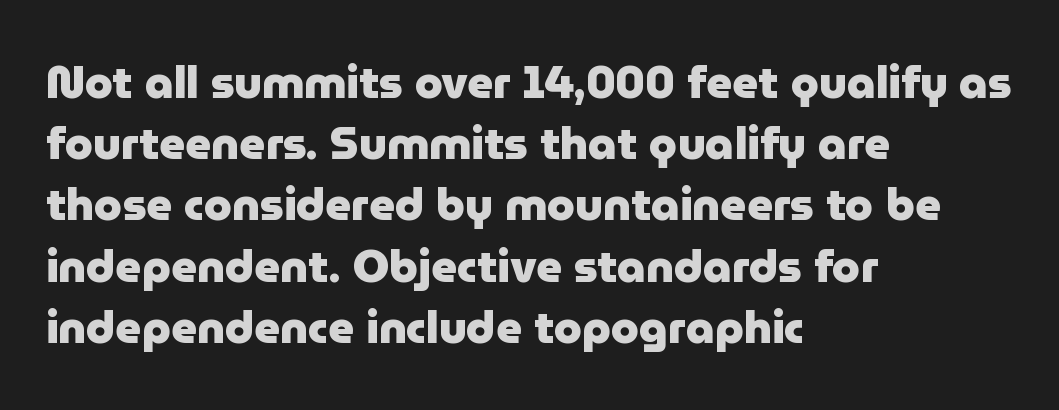
What stands out about the letter spacing? Nothing — it is the standard amount. The gap between lines stays unmarked. This sample keeps an unexceptional amount of space between lines. Font category for this specimen: sans-serif. If you drew a line through each stem, it would be perfectly vertical.
